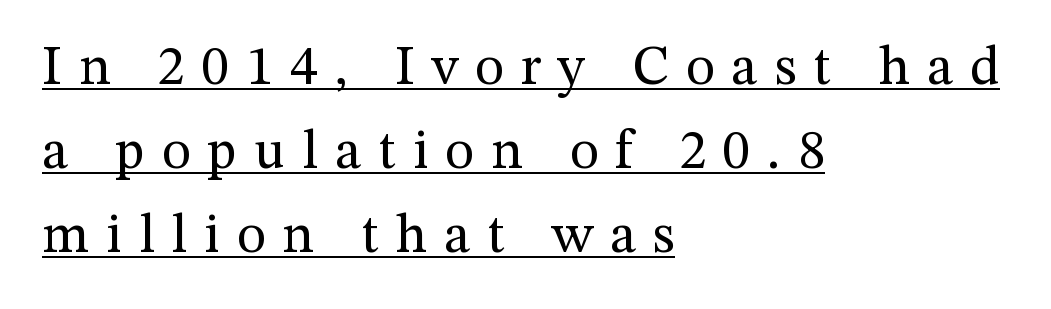
Posture: vertical. The leading is moderate, giving the passage an even texture. The text was rendered using a seriffed face with decorative stroke endings. Observe the wide spacing: letters keep a clear distance from each other. The lettering is marked with a stroke running underneath it. The lines are quadded left.
